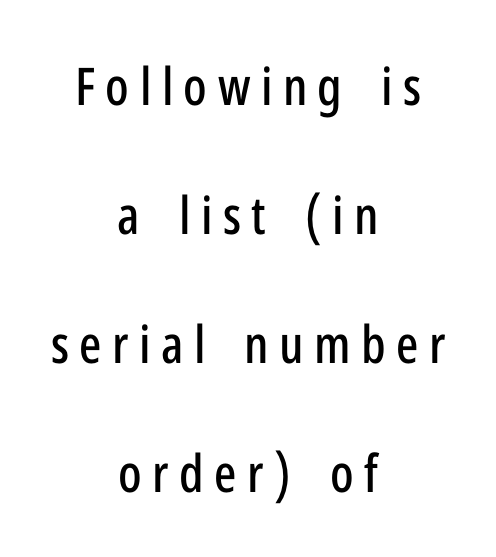
The lines are spread far apart with generous leading. A typesetter would call this proportional, since set widths differ per character. Lines of text with bare space underneath. The lines are quadded center.
